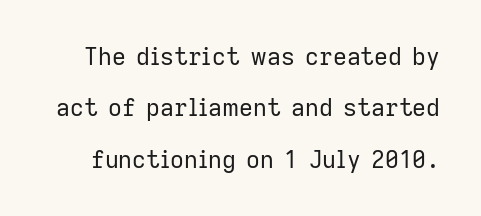
Q: Is the text bold? A: No.
Q: Is the text italic (slanted)? A: No, it is upright.
Q: Is the text underlined? A: No.
Q: Is the spacing between letters normal or unusually wide? A: Normal.
Q: Is the spacing between lines tight, normal or loose? A: Loose.
